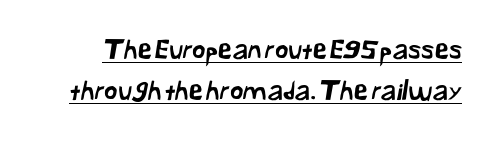
Q: Is the text underlined? A: Yes.
Q: Is the spacing between letters normal or unusually wide? A: Normal.
Q: Is the spacing between lines tight, normal or loose? A: Normal.
